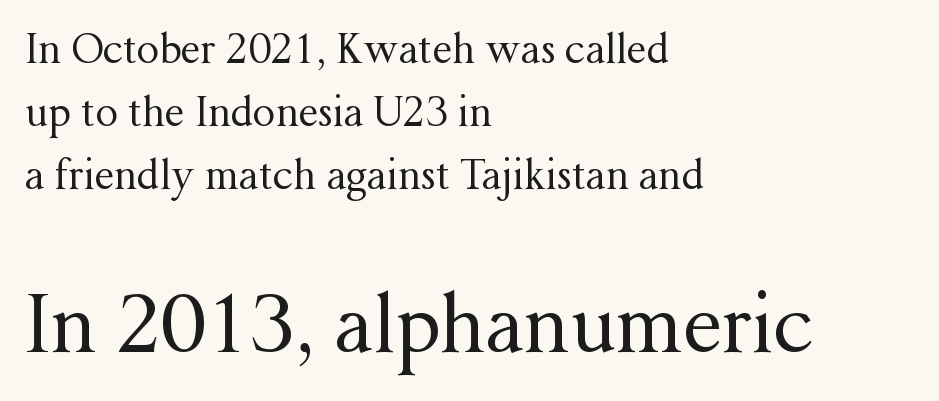
The image shows 79 px regular-weight serif type, upright; set left-aligned, normal line spacing (1.58x), normal letter spacing, not underlined; the second (bottom) block is 1.98x larger; medium stroke contrast and a medium x-height.
